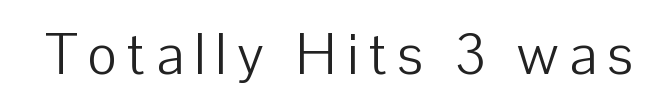
The image shows 57 px light sans-serif type, upright; set not underlined; low stroke contrast and a medium x-height.
